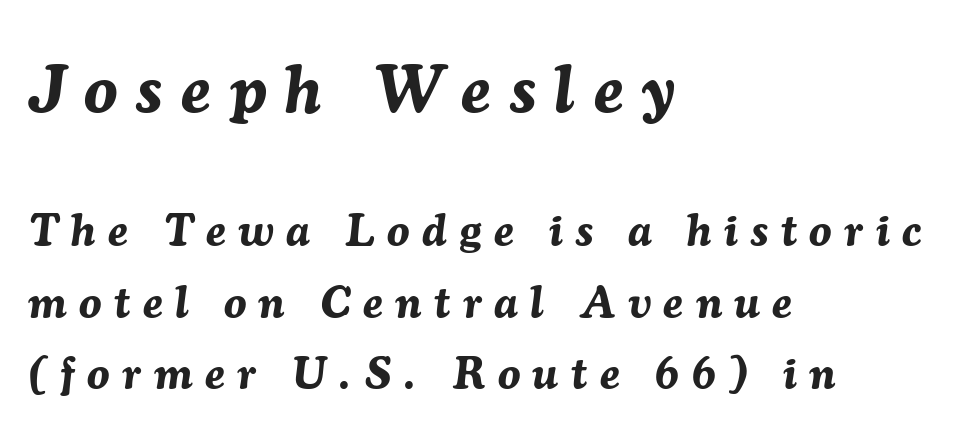
Spacing between characters has been opened up far beyond the box default. Is the type slanted? Yes — the strokes lean at a clear angle. Note the varied advance widths — an 'i' is clearly narrower than an 'm'. Which margin do the lines hug? The left one — the right edge is uneven. Typesetter's note — upper block bumped up in size, lower block left smaller. Compared with an ordinary text face, these strokes are far heavier — a full bold.
